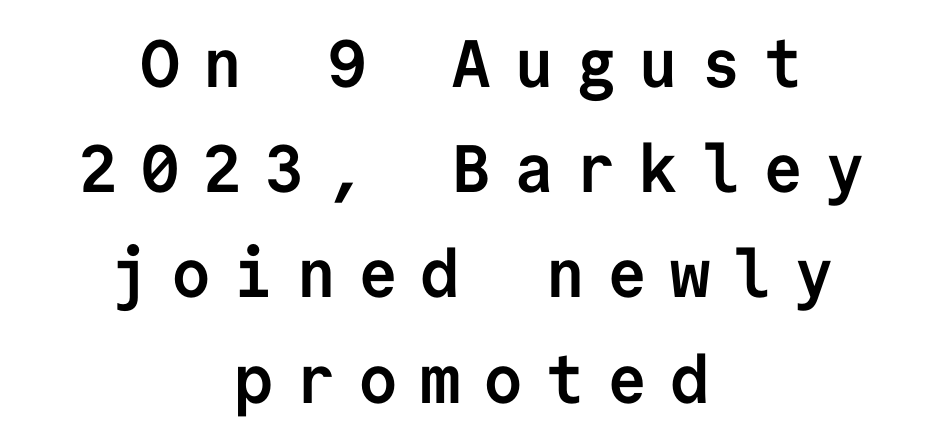
Interline gaps are of average width in this sample. These lines stack symmetrically, like a column narrowing and widening about its center. The letters are spread apart with noticeably loose tracking. The letters stand upright; this is a roman face. The rendering uses typewriter-style spacing with identical character cells. The face used here has the dense, thick strokes of a bold.
